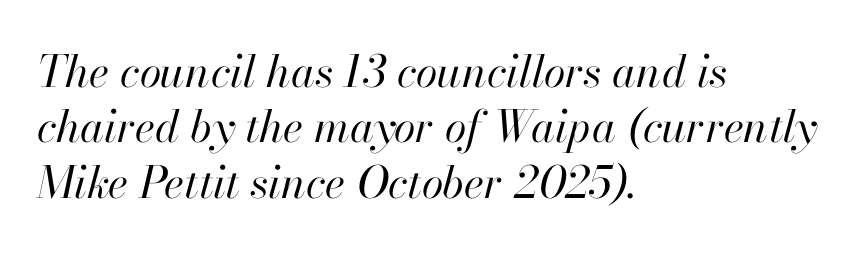
{"italic": "yes", "lean": "right", "slant_degrees": 13, "bold": "no", "weight": "regular", "width": "normal", "stroke_contrast": "high", "x_height": "small", "monospaced": "no", "underline": "no", "align": "left", "line_spacing": "normal", "line_spacing_ratio": 1.26, "letter_spacing": "normal", "letter_spacing_em": 0.0, "glyph_px": 44}
